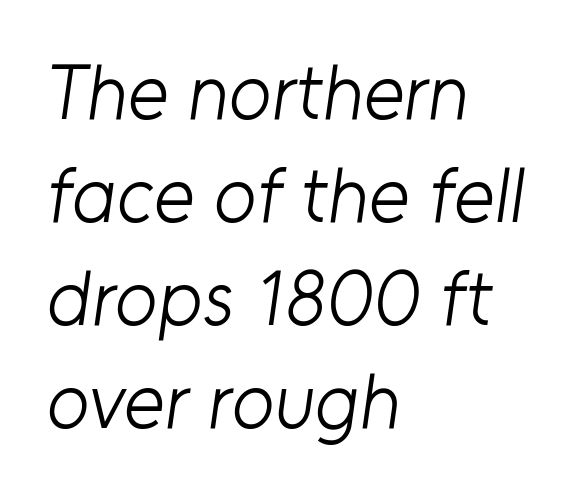
Q: Is the text bold? A: No.
Q: Is the typeface a serif or a sans-serif typeface? A: Sans-serif.
Q: Is the text underlined? A: No.
Q: How is the paragraph aligned? A: Left-aligned.
Q: Is the spacing between letters normal or unusually wide? A: Normal.
Q: Is the spacing between lines tight, normal or loose? A: Normal.
Q: Width (condensed, normal, or wide)? A: Normal.
Q: Stroke contrast? A: Low.
Q: x-height? A: Medium.
Q: Monospaced? A: No.
